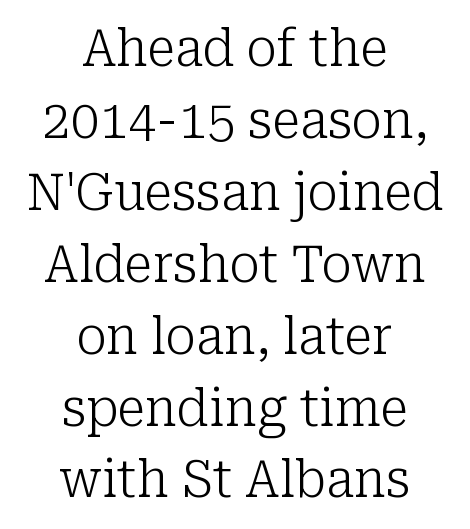
The whitespace from short lines is split evenly between both sides. Glyph-to-glyph distance matches everyday printed text. A serif font was chosen for this passage. Each new line begins a customary step beneath the previous one. Heaviness? Minimal to ordinary, like unemphasized prose. Clear beneath every line of the passage.
